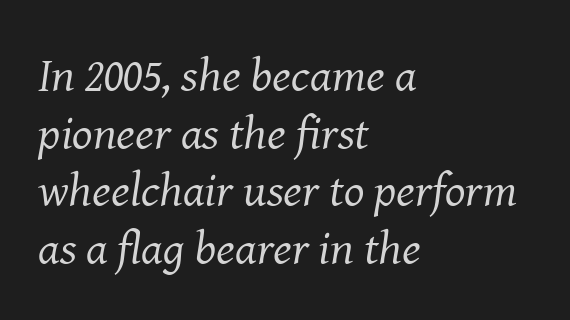
These lines are rendered in a variable-pitch font. Does the lettering tilt? It does — this is italic. Stroke thickness stays within the range of a standard reading face or lighter. Inter-character spacing is left at the font's built-in metrics. I'd call this a serif setting — the letters wear small feet.
